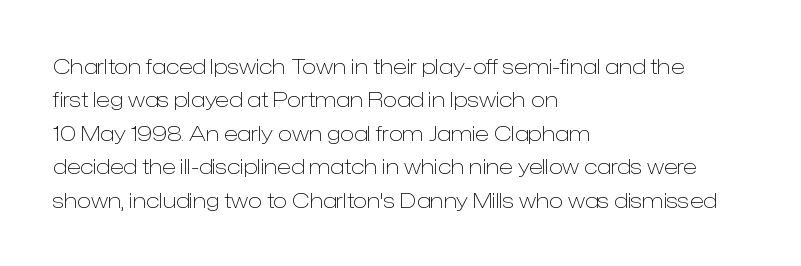
How would I describe the line gaps? Plain and ordinary. Weight: in the light-to-regular range. The type is set solid horizontally, with unmodified tracking. The lines are quadded left.
